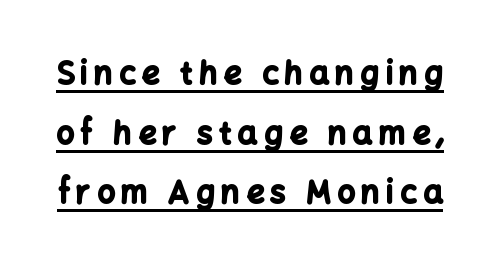
Q: Is the text bold? A: Yes.
Q: Is the text italic (slanted)? A: No, it is upright.
Q: Is the typeface a serif or a sans-serif typeface? A: Sans-serif.
Q: Is the text underlined? A: Yes.
Q: Is the spacing between letters normal or unusually wide? A: Unusually wide.
Q: Is the spacing between lines tight, normal or loose? A: Loose.
Q: Width (condensed, normal, or wide)? A: Normal.
Q: Stroke contrast? A: Low.
Q: x-height? A: Medium.
Q: Monospaced? A: No.
